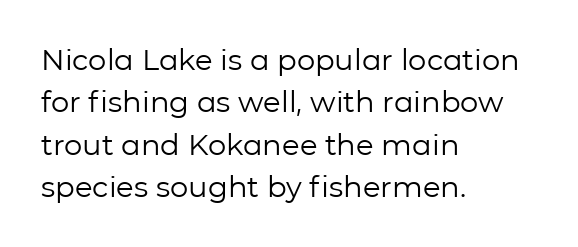
Quick note: not italic, upright. Nobody touched the tracking dial on this one. Teacher's note: observe the even left margin — that is flush-left alignment. No heavy texture on the line: the type isn't bold. Serifs: no, the terminals of the letterforms are clean. Each letter keeps its own natural width here, so spacing adapts to shape.
